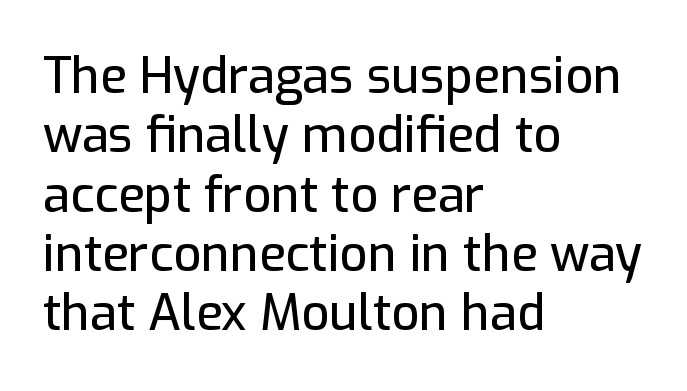
Q: Is the text italic (slanted)? A: No, it is upright.
Q: Is the typeface a serif or a sans-serif typeface? A: Sans-serif.
Q: Is the text underlined? A: No.
Q: How is the paragraph aligned? A: Left-aligned.
Q: Is the spacing between letters normal or unusually wide? A: Normal.
Q: Width (condensed, normal, or wide)? A: Normal.
Q: Stroke contrast? A: Low.
Q: x-height? A: Medium.
Q: Monospaced? A: No.
